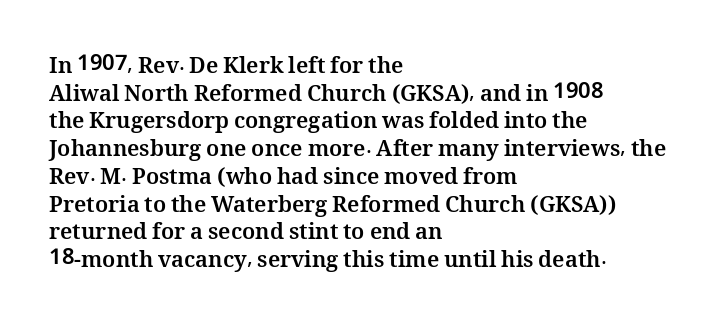
These words are printed bold, with thick strokes throughout. The string is rendered with underlining switched off. What's the leading like? Ordinary, nothing unusual. Tracking value appears to be zero — textbook default spacing. This rendering uses left alignment, leaving the right contour irregular. Every stem runs plumb, perpendicular to the baseline.
